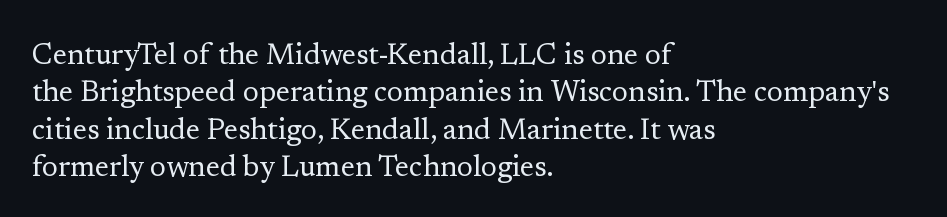
The image shows 29 px regular-weight serif type, upright; set left-aligned, normal line spacing (1.29x), normal letter spacing, not underlined; low stroke contrast and a medium x-height.
